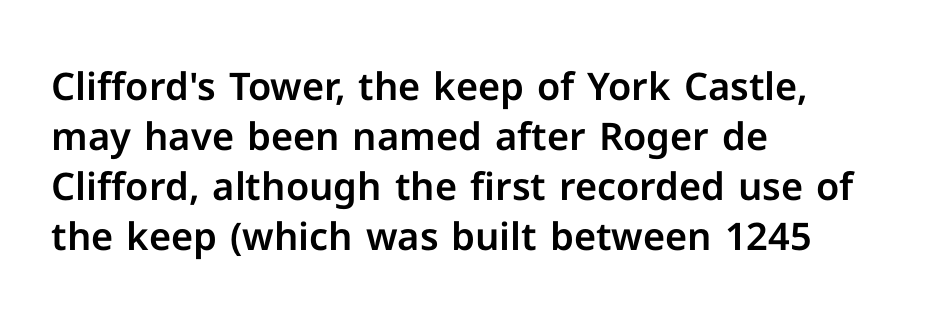
Each row of text sits above clean, open space. Does the copy run flush right? No — it runs flush left. The font family rendered here belongs to the sans-serif group. Every stem runs plumb, perpendicular to the baseline.
